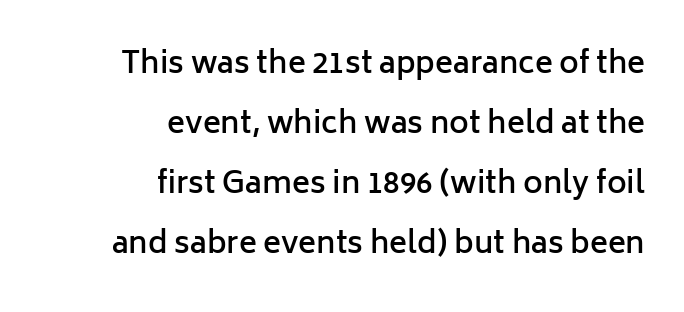
The image shows 30 px semibold sans-serif type, upright; set right-aligned, loose line spacing (2.0x), normal letter spacing, not underlined; low stroke contrast and a medium x-height.
